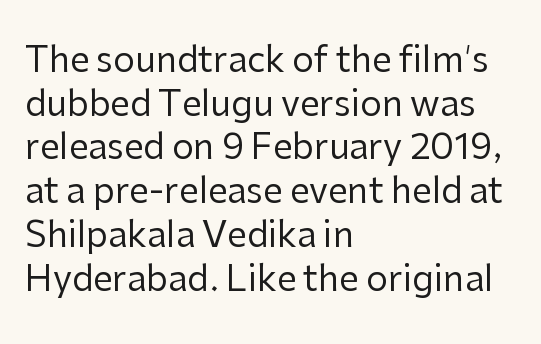
Q: Is the text bold? A: No.
Q: Is the text italic (slanted)? A: No, it is upright.
Q: Is the typeface a serif or a sans-serif typeface? A: Sans-serif.
Q: Is the text underlined? A: No.
Q: How is the paragraph aligned? A: Left-aligned.
Q: Is the spacing between letters normal or unusually wide? A: Normal.
Q: Is the spacing between lines tight, normal or loose? A: Normal.
Q: Width (condensed, normal, or wide)? A: Normal.
Q: Stroke contrast? A: Low.
Q: x-height? A: Medium.
Q: Monospaced? A: No.
